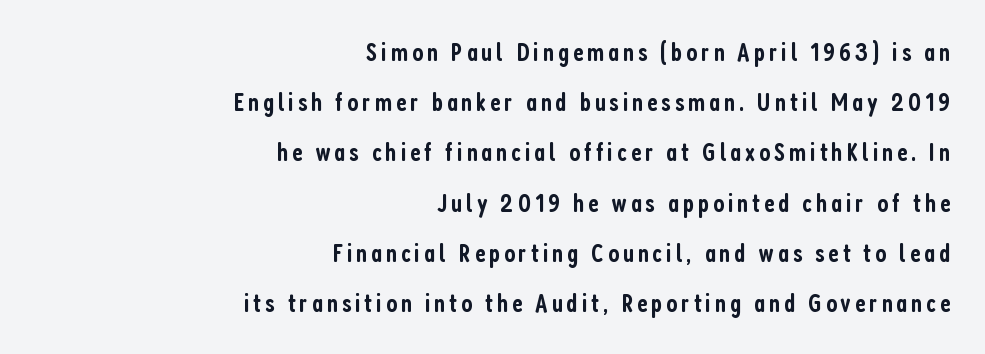
The image shows 26 px text type, upright; set right-aligned, loose line spacing (1.93x), not underlined.
